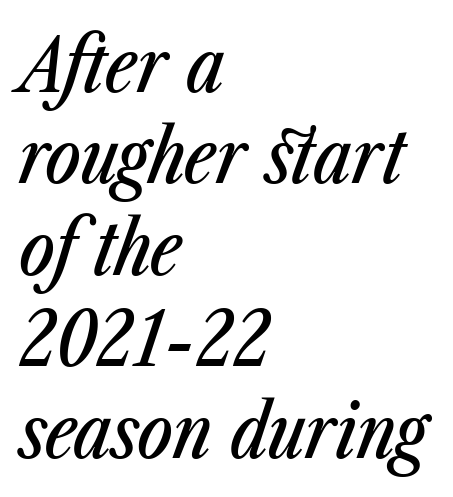
The image shows 75 px condensed type, italic (leaning right); set left-aligned, line spacing 1.22x, normal letter spacing, not underlined; low stroke contrast and a medium x-height.
